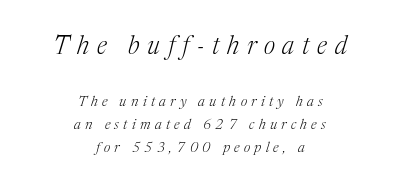
Inter-character spacing is expanded well beyond the font's built-in metrics. Notice how the stems are inclined rather than vertical — that's the hallmark of italics. Does the copy run flush right? No — it is centered line by line. The string is rendered with underlining switched off. The designer left line spacing at the default.
